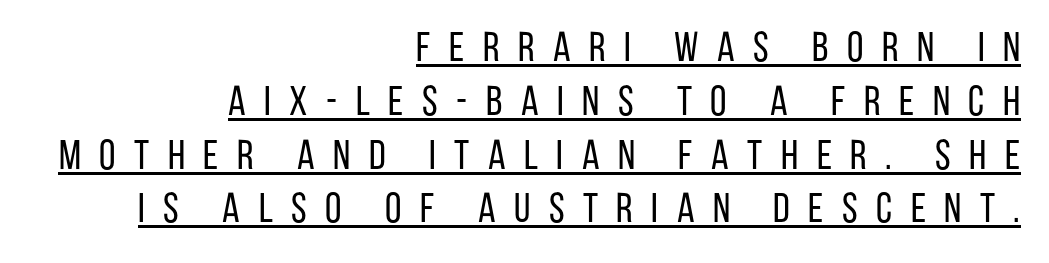
The image shows 42 px regular-weight, condensed sans-serif type, upright; set right-aligned, normal line spacing (1.28x), unusually wide letter spacing (+0.44 em), underlined; low stroke contrast and a large x-height.
